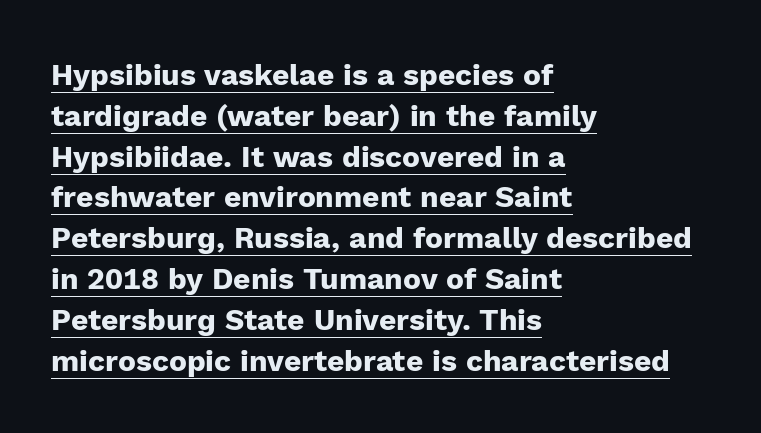
The image shows 30 px heavy sans-serif type, upright; set left-aligned, normal line spacing (1.36x), normal letter spacing, underlined; low stroke contrast and a medium x-height.
